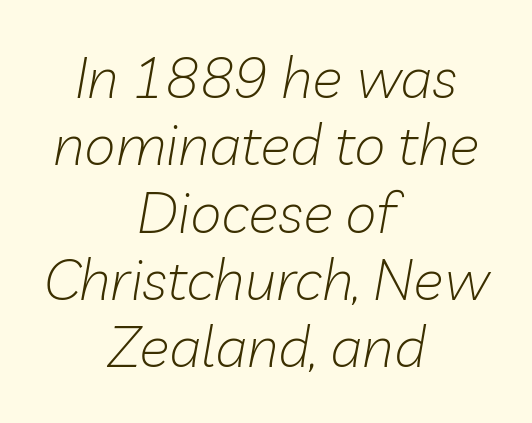
Heft: none added — not bold. The text carries the slant typical of an italic or oblique font. The letterforms sit shoulder to shoulder at normal distance. The space beneath each line is pristine and unruled. The whitespace from short lines is split evenly between both sides. The rendering uses natural spacing where letterforms have individual widths.
